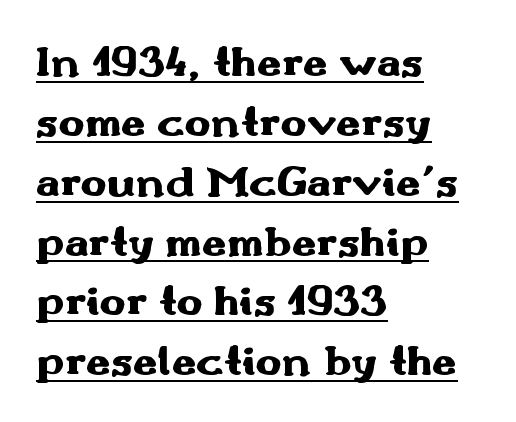
{"serif": "no", "italic": "no", "bold": "yes", "weight": "heavy", "width": "wide", "stroke_contrast": "medium", "x_height": "small", "monospaced": "no", "underline": "yes", "align": "left", "line_spacing": "normal", "line_spacing_ratio": 1.36, "letter_spacing": "normal", "letter_spacing_em": 0.0, "glyph_px": 44}
